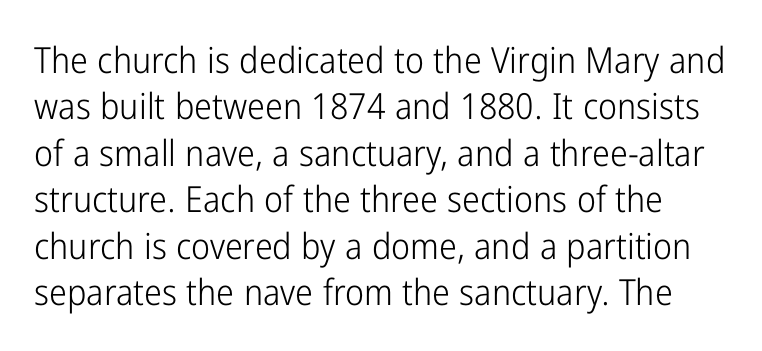
Q: Is the text bold? A: No.
Q: Is the text italic (slanted)? A: No, it is upright.
Q: Is the typeface a serif or a sans-serif typeface? A: Sans-serif.
Q: Is the text underlined? A: No.
Q: Is the spacing between letters normal or unusually wide? A: Normal.
Q: Is the spacing between lines tight, normal or loose? A: Normal.
Q: Width (condensed, normal, or wide)? A: Condensed.
Q: Stroke contrast? A: Low.
Q: x-height? A: Medium.
Q: Monospaced? A: No.
